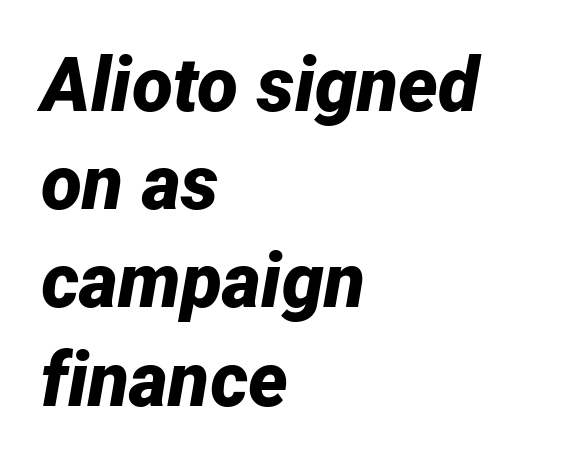
Q: Is the text bold? A: Yes.
Q: Is the text italic (slanted)? A: Yes, it leans right by about 12 degrees.
Q: Is the text underlined? A: No.
Q: How is the paragraph aligned? A: Left-aligned.
Q: Is the spacing between letters normal or unusually wide? A: Normal.
Q: Is the spacing between lines tight, normal or loose? A: Normal.
Q: Width (condensed, normal, or wide)? A: Normal.
Q: Stroke contrast? A: Low.
Q: x-height? A: Medium.
Q: Monospaced? A: No.
